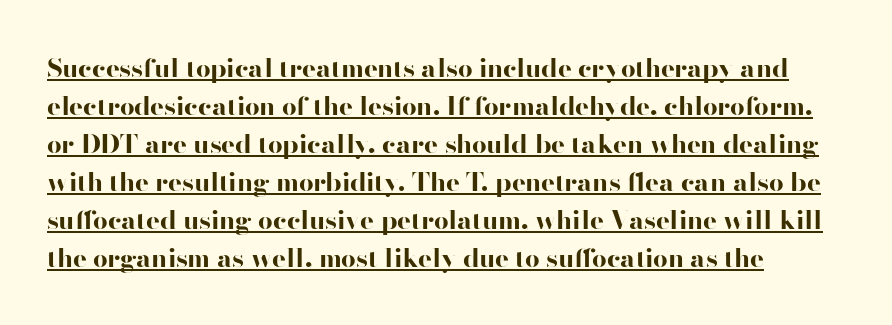
The lines sit at an ordinary, default distance from one another. The compositor pushed each line to the left boundary. The characters look thick and weighty, a clear bold. This is the regular roman posture of the typeface. Glyph-to-glyph distance matches everyday printed text. A baseline rule has been typeset under these characters.
